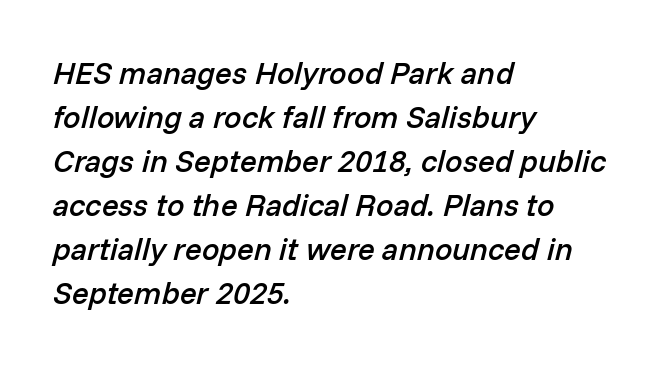
The image shows 31 px semibold type, italic (leaning right); set left-aligned, normal line spacing (1.42x), normal letter spacing, not underlined; low stroke contrast and a medium x-height.
